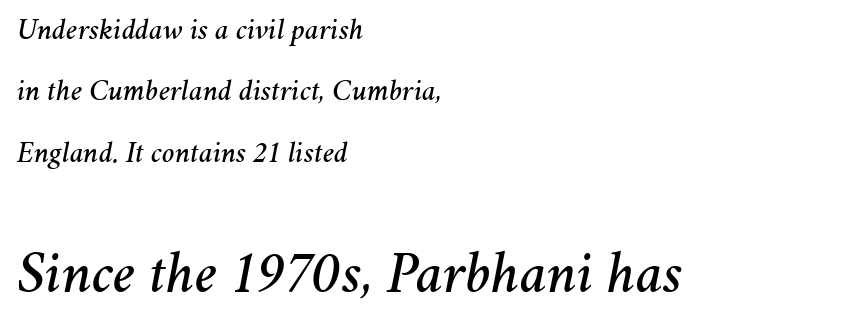
{"italic": "yes", "lean": "right", "slant_degrees": 11, "width": "normal", "stroke_contrast": "medium", "x_height": "medium", "monospaced": "no", "underline": "no", "align": "left", "line_spacing": "loose", "line_spacing_ratio": 2.05, "letter_spacing": "normal", "letter_spacing_em": 0.0, "larger_block": "second", "size_ratio": 1.97, "glyph_px": 59}
